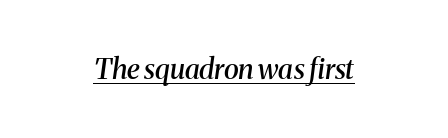
This is serif lettering, the kind often seen in printed books. You can see a thin bar hugging the bottom of the glyphs. Default kerning and tracking; the words read as compact shapes. In terms of posture, this sample is oblique. These lines are rendered in a variable-pitch font.
